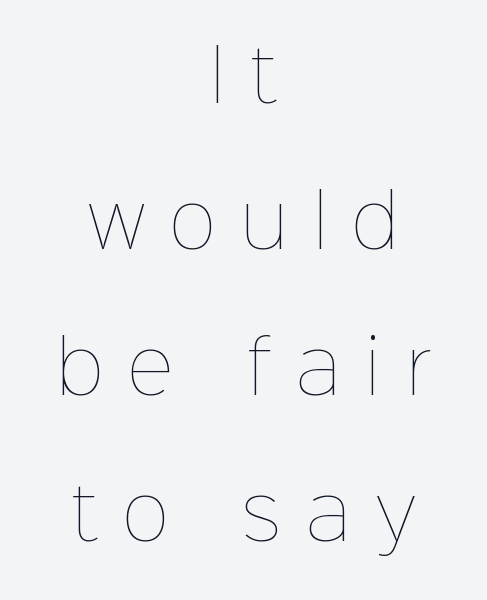
The image shows 72 px thin type, upright; set centered, loose line spacing (2.03x), unusually wide letter spacing (+0.35 em), not underlined; low stroke contrast and a medium x-height.
